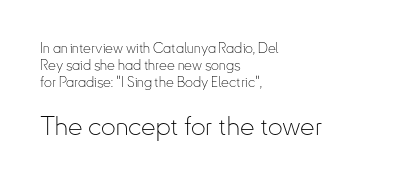
Type without underlining. The later block is typeset at a bigger size than the earlier block. Horizontal alignment here is leftward, the default for most running prose. Designer's note — italics off, roman on.
